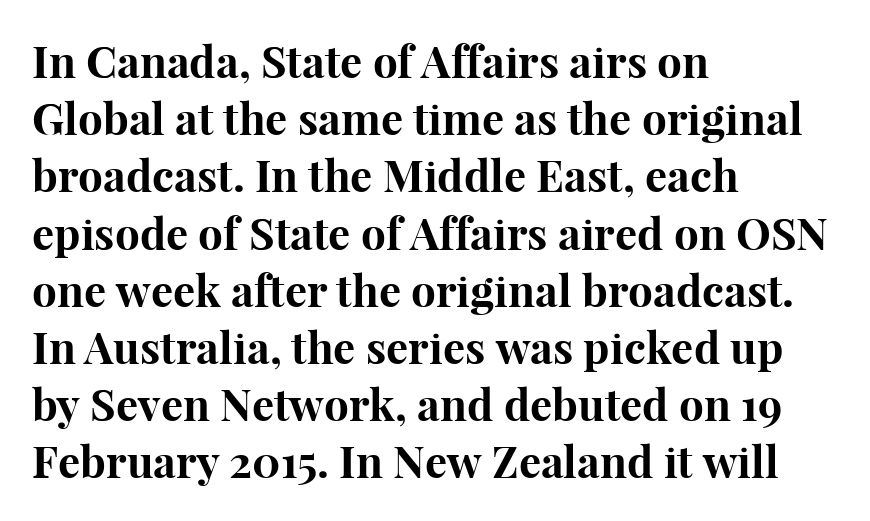
{"serif": "yes", "italic": "no", "bold": "yes", "weight": "bold", "width": "normal", "stroke_contrast": "high", "x_height": "medium", "monospaced": "no", "underline": "no", "align": "left", "line_spacing": "normal", "line_spacing_ratio": 1.3, "letter_spacing": "normal", "letter_spacing_em": 0.0, "glyph_px": 44}
